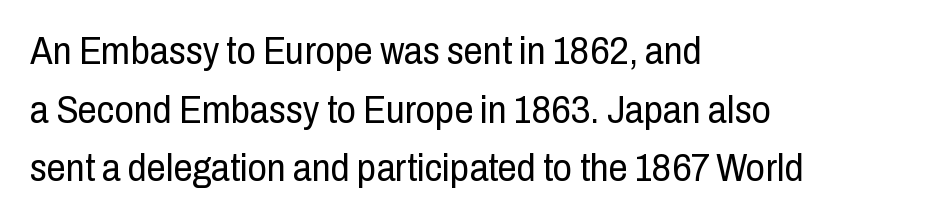
Q: Is the text bold? A: No.
Q: Is the text italic (slanted)? A: No, it is upright.
Q: Is the typeface a serif or a sans-serif typeface? A: Sans-serif.
Q: Is the text underlined? A: No.
Q: How is the paragraph aligned? A: Left-aligned.
Q: Is the spacing between letters normal or unusually wide? A: Normal.
Q: Is the spacing between lines tight, normal or loose? A: Normal.
Q: Width (condensed, normal, or wide)? A: Condensed.
Q: Stroke contrast? A: Low.
Q: x-height? A: Medium.
Q: Monospaced? A: No.
